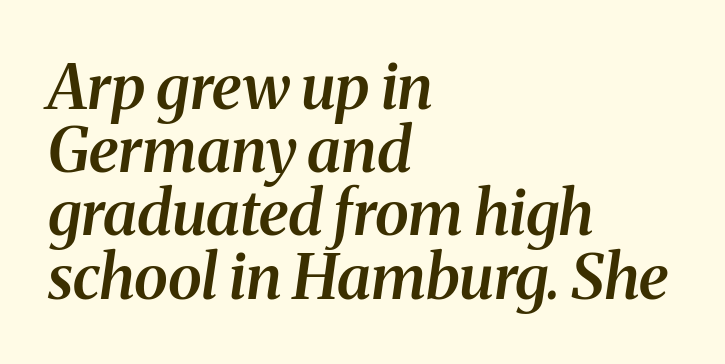
This sample uses a serif face. Each letter keeps its own natural width here, so spacing adapts to shape. The characters look somewhat weighty, a semibold short of true bold. How are the letters spaced? Ordinarily, with no added tracking. Glance below the letters and you will spot only blank space. Horizontal bands of white between lines are thin slivers.
